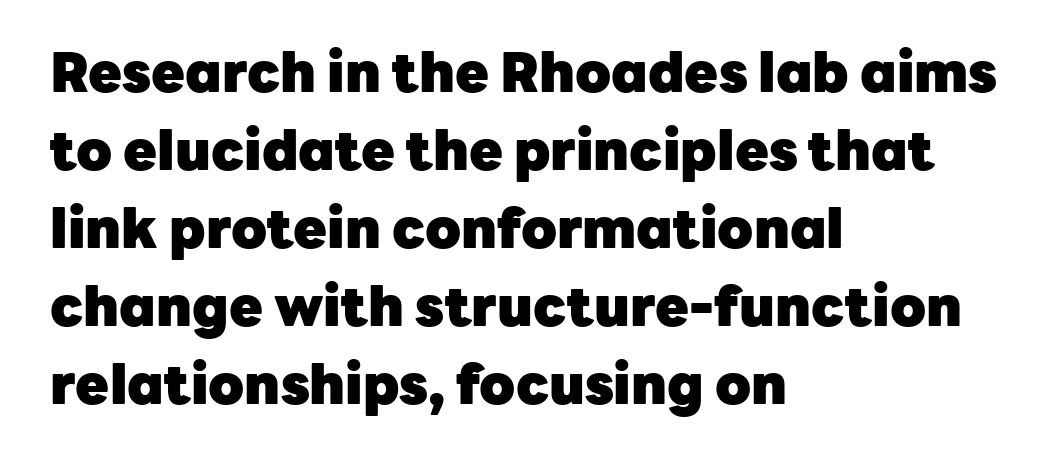
Q: Is the text bold? A: Yes.
Q: Is the text italic (slanted)? A: No, it is upright.
Q: Is the typeface a serif or a sans-serif typeface? A: Sans-serif.
Q: Is the text underlined? A: No.
Q: How is the paragraph aligned? A: Left-aligned.
Q: Is the spacing between letters normal or unusually wide? A: Normal.
Q: Is the spacing between lines tight, normal or loose? A: Normal.
Q: Width (condensed, normal, or wide)? A: Normal.
Q: Stroke contrast? A: Low.
Q: x-height? A: Medium.
Q: Monospaced? A: No.
